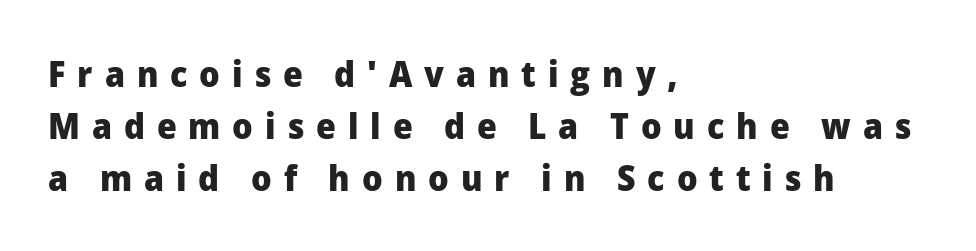
Each glyph is drawn with heavy, bold strokes. Descenders hang freely into open space. Students, note that the glyphs here are deliberately spaced far apart. If you drew a ruler down the left edge, every line would touch it. This is sans-serif lettering, the kind often seen on screens and signage.
